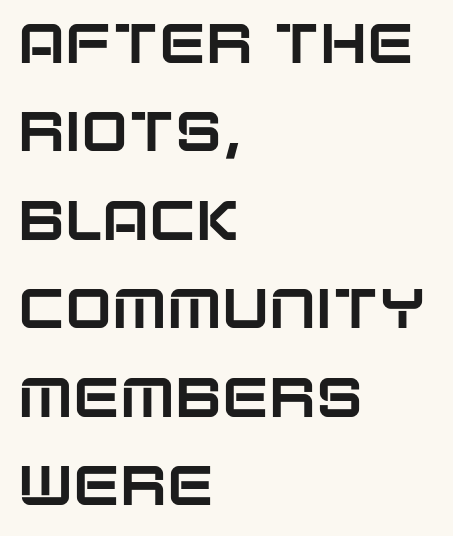
The image shows 56 px sans-serif type, upright; set left-aligned, normal line spacing (1.58x), normal letter spacing, not underlined; low stroke contrast and a large x-height.
